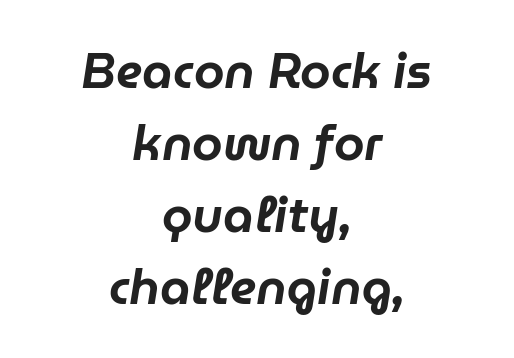
Tall strokes in this sample are angled rather than plumb. Tracking here is standard; glyphs follow each other at the usual distance. Is the block centered? Yes — each line is placed symmetrically about the middle. Glance below the letters and you will spot only blank space.
